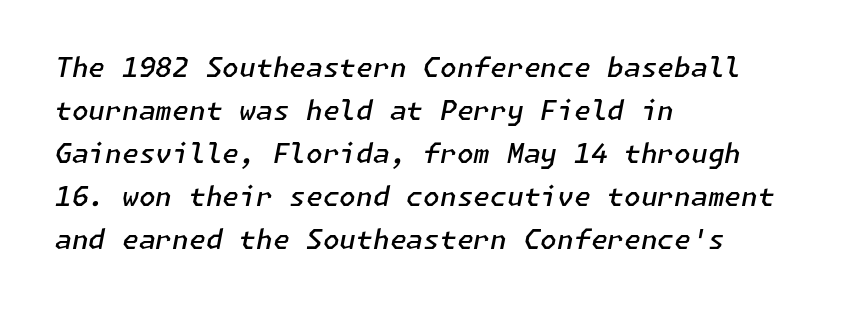
Q: Is the text bold? A: Semi-bold.
Q: Is the text italic (slanted)? A: Yes, it leans right by about 11 degrees.
Q: Is the text underlined? A: No.
Q: How is the paragraph aligned? A: Left-aligned.
Q: Is the spacing between letters normal or unusually wide? A: Normal.
Q: Is the spacing between lines tight, normal or loose? A: Normal.
